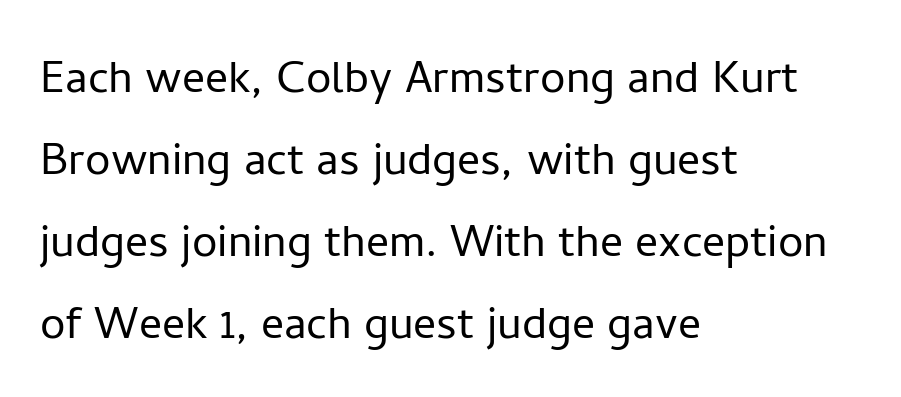
Q: Is the text bold? A: No.
Q: Is the text italic (slanted)? A: No, it is upright.
Q: Is the typeface a serif or a sans-serif typeface? A: Sans-serif.
Q: Is the text underlined? A: No.
Q: How is the paragraph aligned? A: Left-aligned.
Q: Is the spacing between letters normal or unusually wide? A: Normal.
Q: Is the spacing between lines tight, normal or loose? A: Normal.
Q: Width (condensed, normal, or wide)? A: Normal.
Q: Stroke contrast? A: Low.
Q: x-height? A: Medium.
Q: Monospaced? A: No.
